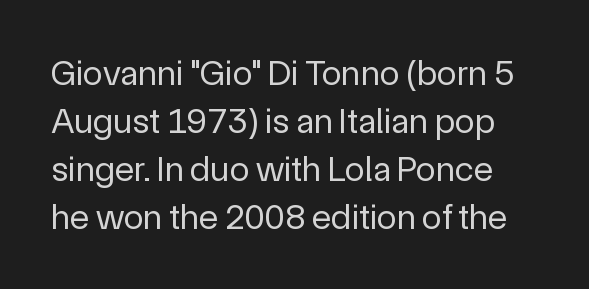
Q: Is the text bold? A: No.
Q: Is the text italic (slanted)? A: No, it is upright.
Q: Is the typeface a serif or a sans-serif typeface? A: Sans-serif.
Q: Is the text underlined? A: No.
Q: Is the spacing between letters normal or unusually wide? A: Normal.
Q: Is the spacing between lines tight, normal or loose? A: Normal.
Q: Width (condensed, normal, or wide)? A: Normal.
Q: x-height? A: Medium.
Q: Monospaced? A: No.
